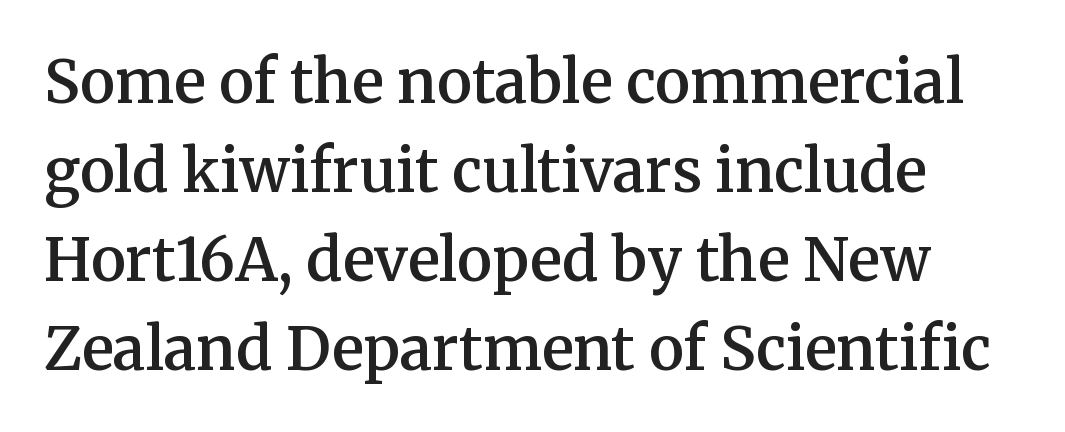
Q: Is the text bold? A: Semi-bold.
Q: Is the text italic (slanted)? A: No, it is upright.
Q: Is the typeface a serif or a sans-serif typeface? A: Serif.
Q: Is the text underlined? A: No.
Q: Is the spacing between letters normal or unusually wide? A: Normal.
Q: Is the spacing between lines tight, normal or loose? A: Normal.
Q: Width (condensed, normal, or wide)? A: Normal.
Q: Stroke contrast? A: Medium.
Q: x-height? A: Medium.
Q: Monospaced? A: No.
